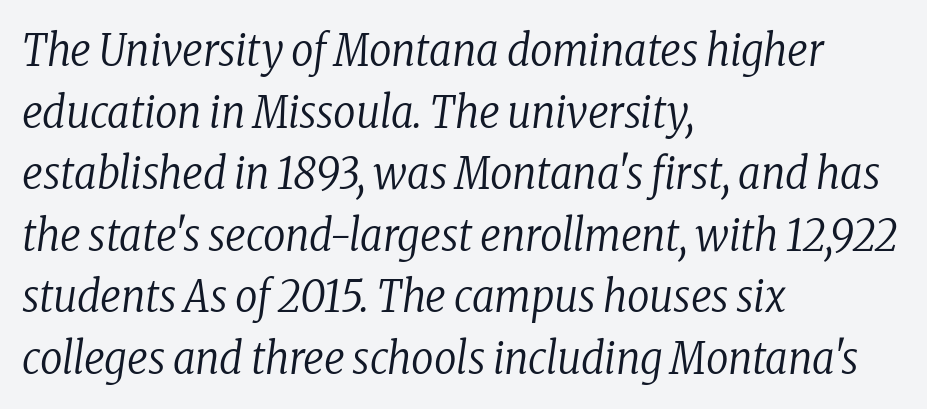
Q: Is the text bold? A: No.
Q: Is the text italic (slanted)? A: Yes, it leans right by about 8 degrees.
Q: Is the typeface a serif or a sans-serif typeface? A: Serif.
Q: Is the text underlined? A: No.
Q: How is the paragraph aligned? A: Left-aligned.
Q: Is the spacing between letters normal or unusually wide? A: Normal.
Q: Is the spacing between lines tight, normal or loose? A: Normal.
Q: Width (condensed, normal, or wide)? A: Condensed.
Q: Stroke contrast? A: Low.
Q: x-height? A: Medium.
Q: Monospaced? A: No.
